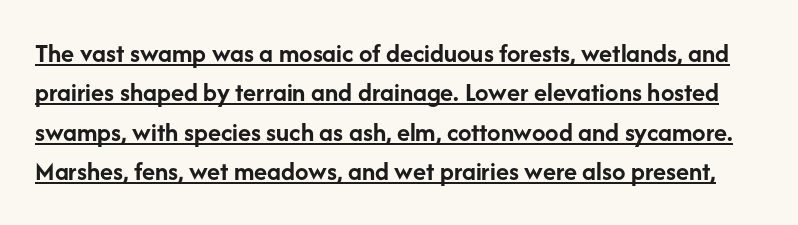
{"italic": "no", "bold": "yes", "underline": "yes", "line_spacing": "normal", "line_spacing_ratio": 1.46, "letter_spacing": "normal", "letter_spacing_em": 0.0, "glyph_px": 27}
